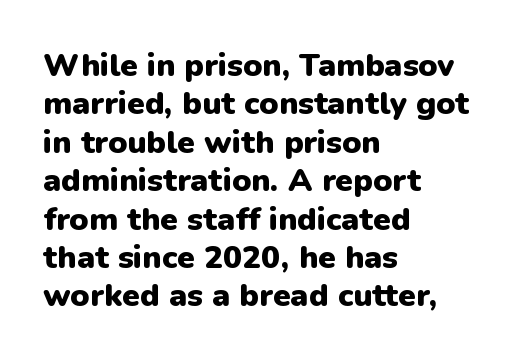
Q: Is the text bold? A: Yes.
Q: Is the text italic (slanted)? A: No, it is upright.
Q: Is the typeface a serif or a sans-serif typeface? A: Sans-serif.
Q: Is the text underlined? A: No.
Q: How is the paragraph aligned? A: Left-aligned.
Q: Is the spacing between letters normal or unusually wide? A: Normal.
Q: Width (condensed, normal, or wide)? A: Normal.
Q: Stroke contrast? A: Low.
Q: x-height? A: Medium.
Q: Monospaced? A: No.
